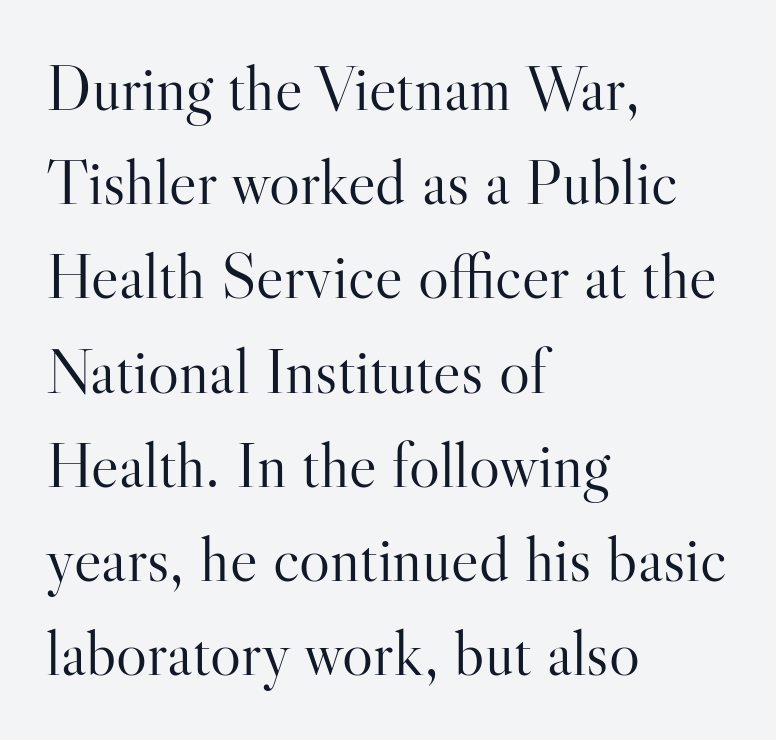
Q: Is the text bold? A: No.
Q: Is the text italic (slanted)? A: No, it is upright.
Q: Is the typeface a serif or a sans-serif typeface? A: Serif.
Q: Is the text underlined? A: No.
Q: How is the paragraph aligned? A: Left-aligned.
Q: Is the spacing between letters normal or unusually wide? A: Normal.
Q: Is the spacing between lines tight, normal or loose? A: Normal.
Q: Width (condensed, normal, or wide)? A: Normal.
Q: Stroke contrast? A: High.
Q: x-height? A: Small.
Q: Monospaced? A: No.
